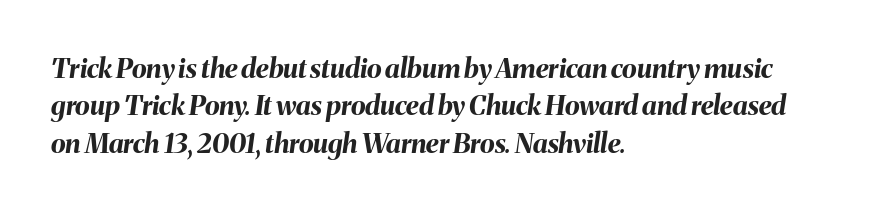
The image shows 27 px bold type, italic (leaning right); set left-aligned, normal line spacing (1.38x), normal letter spacing, not underlined.
